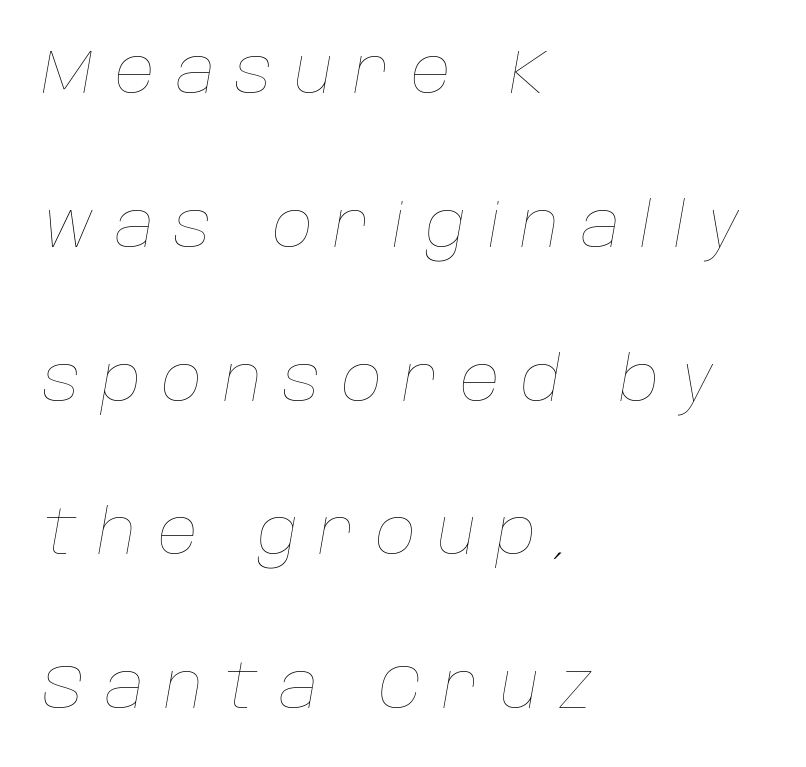
Q: Is the text bold? A: No.
Q: Is the text italic (slanted)? A: Yes, it leans right by about 10 degrees.
Q: Is the text underlined? A: No.
Q: How is the paragraph aligned? A: Left-aligned.
Q: Is the spacing between letters normal or unusually wide? A: Unusually wide.
Q: Is the spacing between lines tight, normal or loose? A: Loose.
Q: Width (condensed, normal, or wide)? A: Normal.
Q: Stroke contrast? A: Low.
Q: x-height? A: Large.
Q: Monospaced? A: No.
